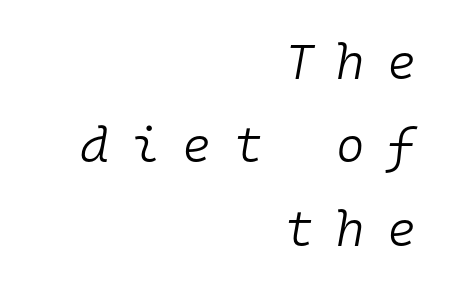
The glyphs are unaccompanied by any horizontal stroke below them. Spacing between characters has been opened up far beyond the box default. Think standard paragraph weight, or any step lighter than that. Style check: oblique. Leftover space on each line is placed entirely before the opening word.
